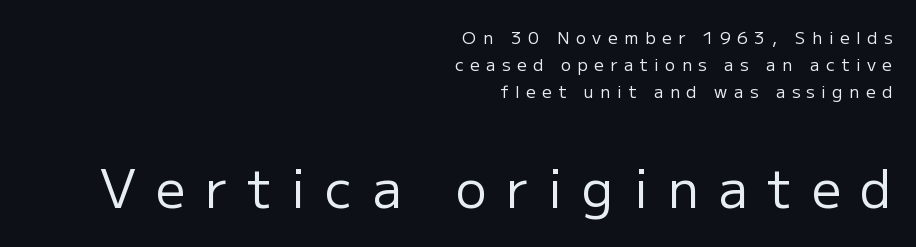
The image shows 52 px regular-weight sans-serif type, upright; set right-aligned, normal line spacing (1.59x), unusually wide letter spacing (+0.38 em), not underlined; the second (bottom) block is 3.06x larger; low stroke contrast and a medium x-height.
